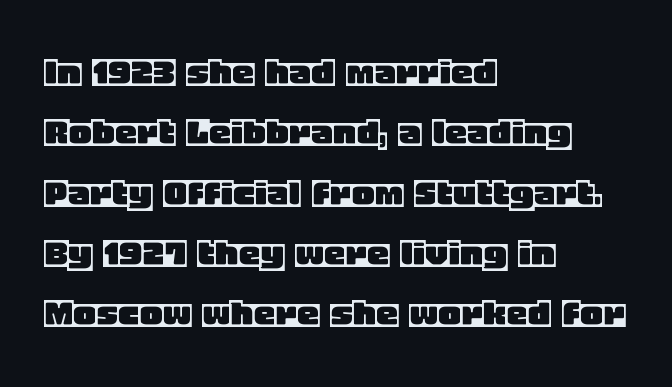
The image shows 44 px text type, upright; set left-aligned, normal line spacing (1.37x), normal letter spacing, not underlined; a large x-height.
